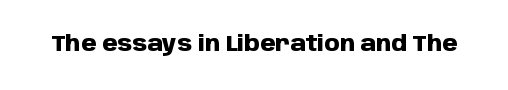
Q: Is the text bold? A: Yes.
Q: Is the text italic (slanted)? A: No, it is upright.
Q: Is the text underlined? A: No.
Q: Is the spacing between letters normal or unusually wide? A: Normal.
